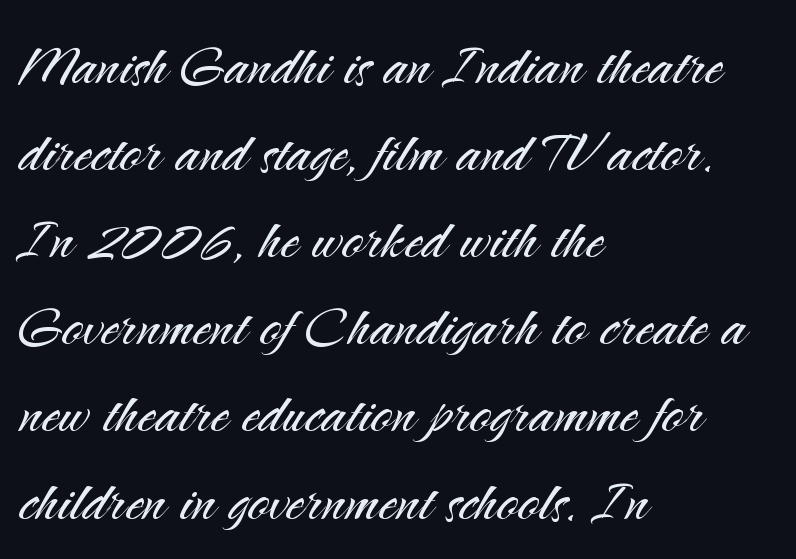
These lines keep a tight, regular rhythm from letter to letter. Character widths vary here, with narrow letters taking less room than wide ones. This is not heavy type; no bold has been used. The space beneath each line is pristine and unruled. The setting favours the left margin, as ordinary paragraphs usually do.
